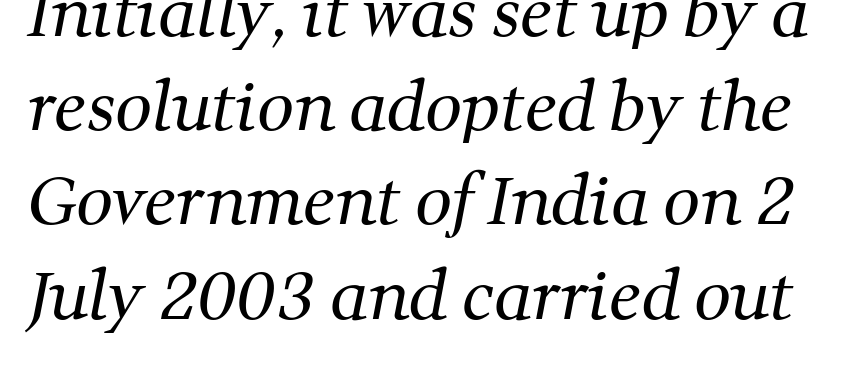
These lines keep a tight, regular rhythm from letter to letter. Character widths vary here, with narrow letters taking less room than wide ones. On a weight scale, this lands at 450 or below. The area under the type is left untouched. The text was rendered using a seriffed face with decorative stroke endings.
